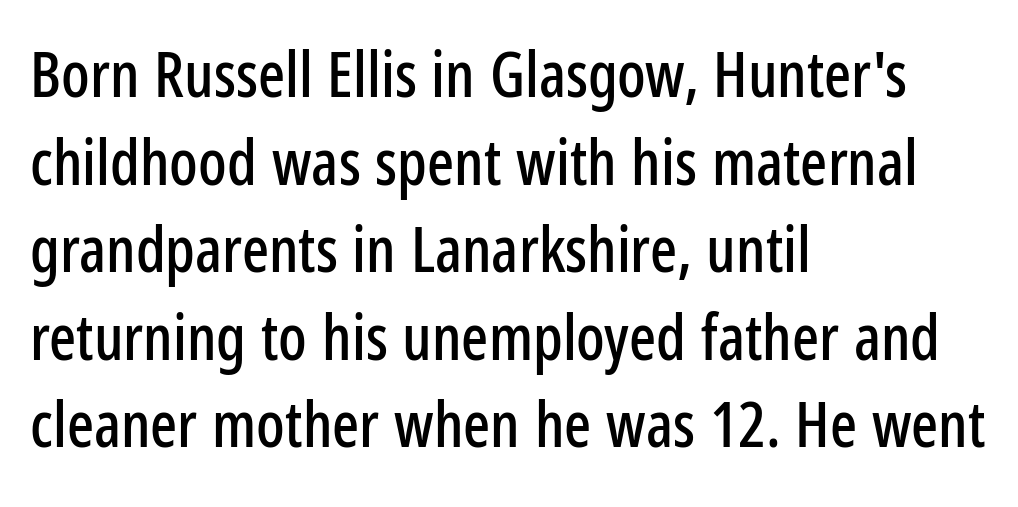
{"serif": "no", "italic": "no", "width": "condensed", "stroke_contrast": "low", "x_height": "medium", "monospaced": "no", "underline": "no", "align": "left", "line_spacing": "normal", "line_spacing_ratio": 1.39, "letter_spacing": "normal", "letter_spacing_em": 0.0, "glyph_px": 63}
